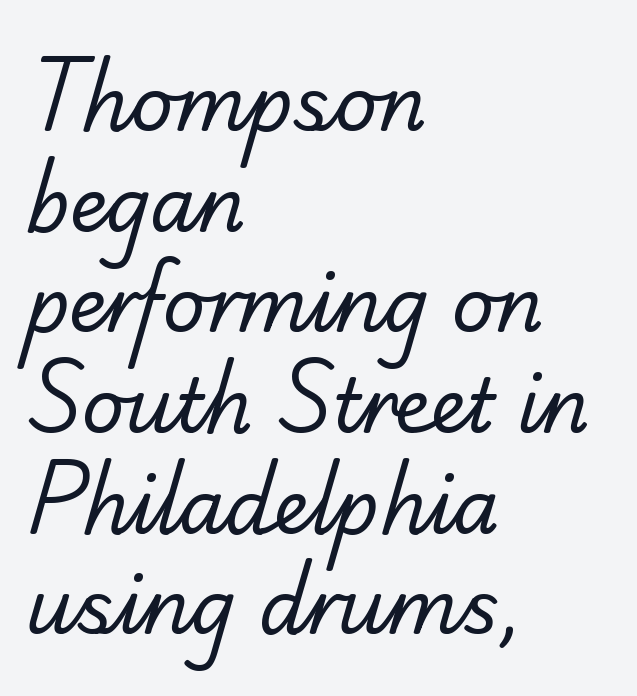
The image shows 74 px regular-weight serif type; set left-aligned, normal line spacing (1.36x), normal letter spacing, not underlined; low stroke contrast and a small x-height.
